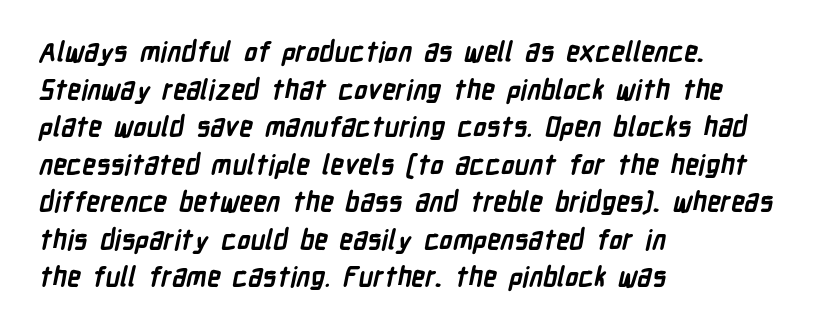
The horizontal fit of the characters is conventional and even. Line starts are locked; line ends wander. Line spacing here is normal. Anything drawn beneath the words? Only blank space.
